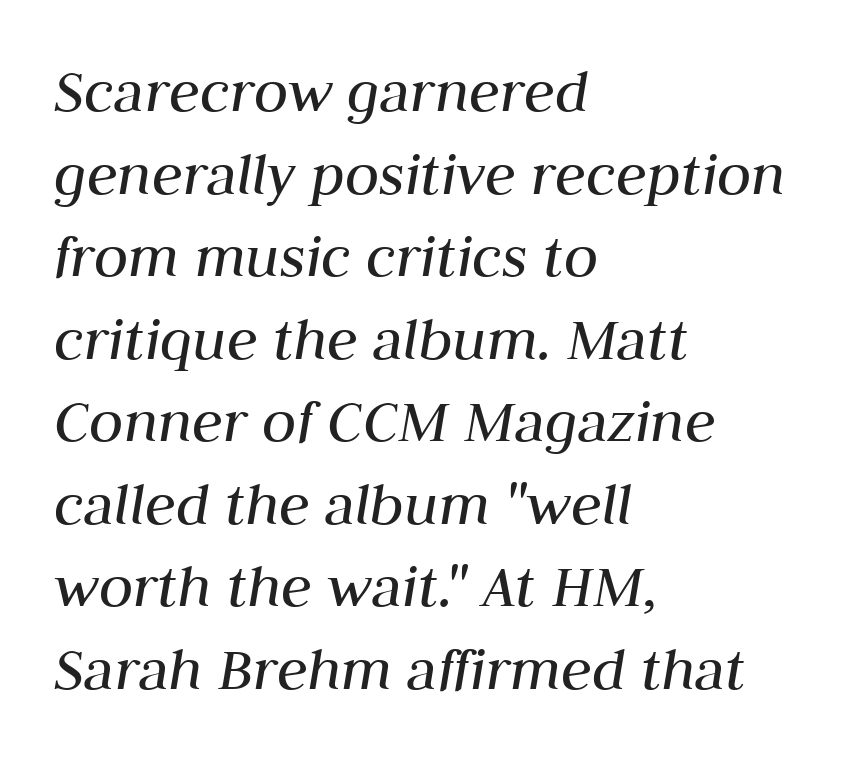
The image shows 63 px regular-weight type, italic (leaning right); set left-aligned, normal line spacing (1.31x), normal letter spacing, not underlined; medium stroke contrast and a medium x-height.
